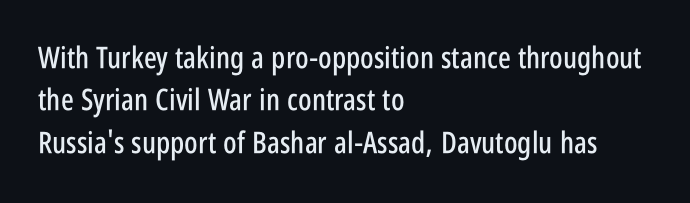
The image shows 30 px condensed sans-serif type, upright; set left-aligned, normal line spacing (1.41x), normal letter spacing, not underlined; low stroke contrast and a large x-height.
